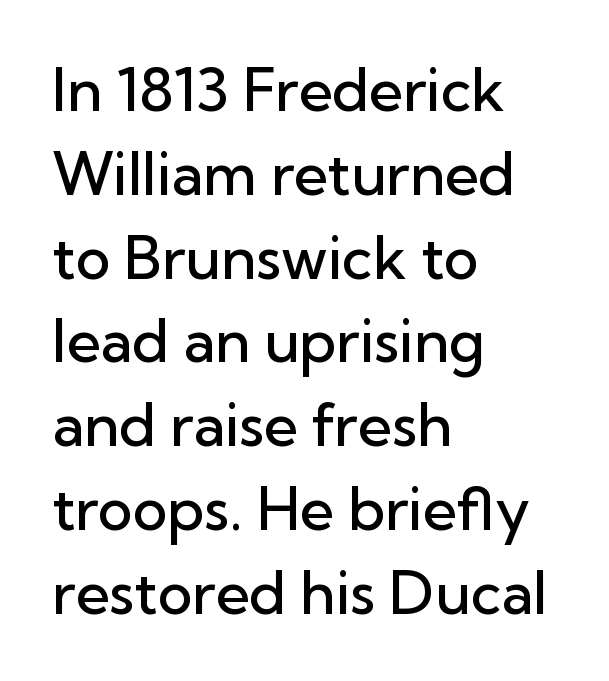
The image shows 59 px semibold sans-serif type, upright; set left-aligned, normal line spacing (1.42x), normal letter spacing, not underlined; low stroke contrast and a medium x-height.
